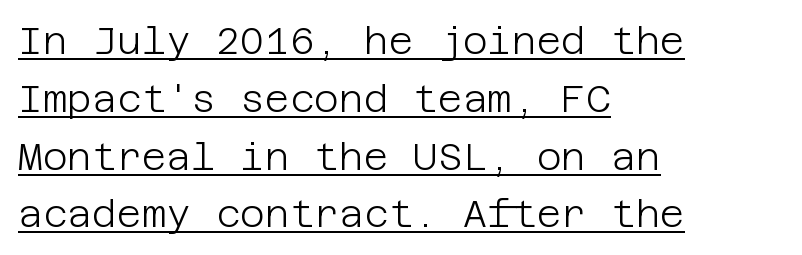
Q: Is the text bold? A: No.
Q: Is the text italic (slanted)? A: No, it is upright.
Q: Is the typeface a serif or a sans-serif typeface? A: Sans-serif.
Q: Is the text underlined? A: Yes.
Q: How is the paragraph aligned? A: Left-aligned.
Q: Is the spacing between letters normal or unusually wide? A: Normal.
Q: Is the spacing between lines tight, normal or loose? A: Normal.
Q: Width (condensed, normal, or wide)? A: Normal.
Q: Stroke contrast? A: Low.
Q: x-height? A: Large.
